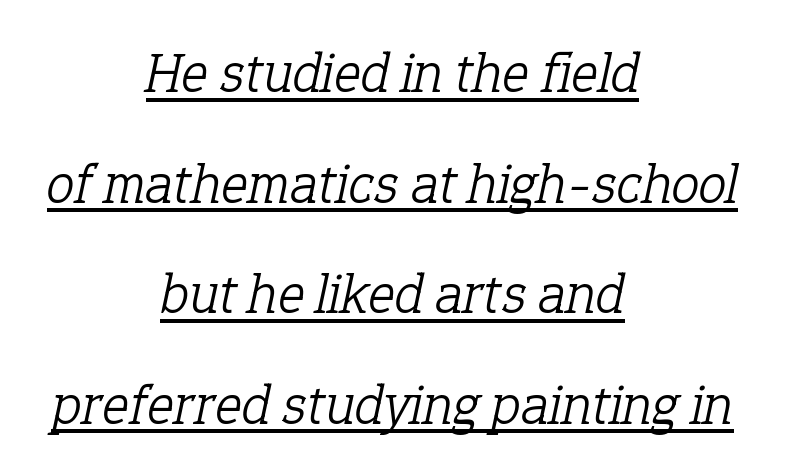
Weight: not bold — regular or lighter. The passage shown stacks its lines with a broad gap. Underline: present. The letters advance in unequal steps, a hallmark of proportional type. Note: serifs present on the glyphs.
